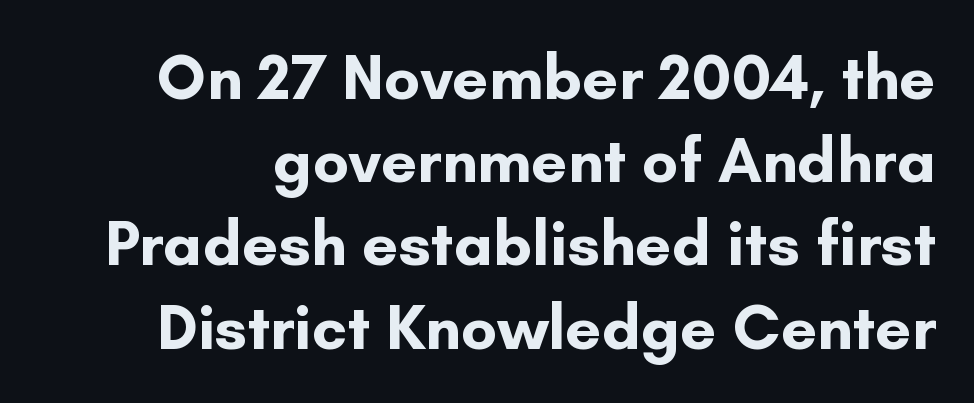
{"serif": "no", "italic": "no", "bold": "yes", "weight": "bold", "width": "normal", "stroke_contrast": "low", "x_height": "small", "monospaced": "no", "underline": "no", "line_spacing": "normal", "line_spacing_ratio": 1.3, "letter_spacing": "normal", "letter_spacing_em": 0.0, "glyph_px": 64}
